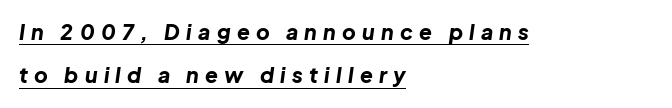
Compared with typical paragraphs, the rows here are farther apart. In terms of posture, this sample is oblique. This rendering uses left alignment, leaving the right contour irregular. Is the type bold? Yes — the strokes are clearly thick and heavy.
